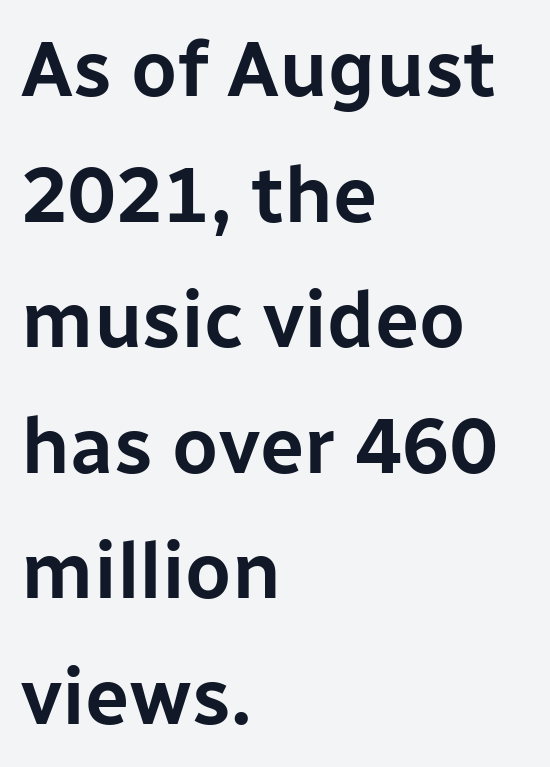
The specimen reads as upright at a glance. Summary of vertical rhythm: regular, with standard interline spacing. Anything drawn beneath the words? Only blank space. Varying glyph widths throughout — classic text-font behaviour.
